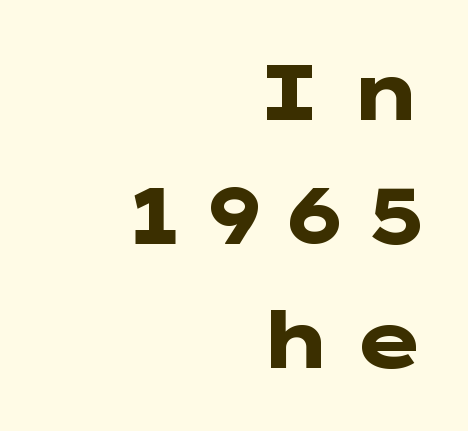
You could only call the tracking loose — the letters float apart. Heft: maximum for text — a bold. This is roman type, the default non-slanted kind. Type style note: lacks serifs. The line-height multiplier appears to be the usual default. The glyphs are unaccompanied by any horizontal stroke below them.
